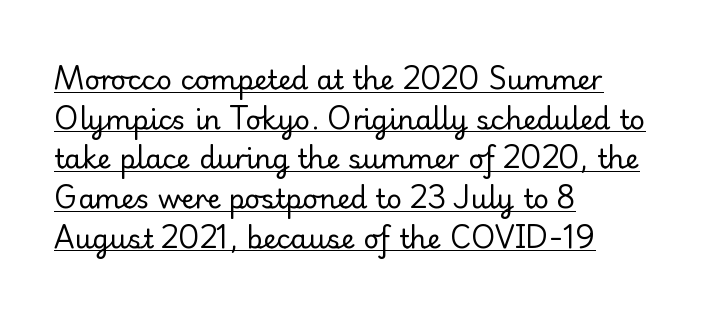
Q: Is the text bold? A: No.
Q: Is the text italic (slanted)? A: No, it is upright.
Q: Is the text underlined? A: Yes.
Q: How is the paragraph aligned? A: Left-aligned.
Q: Is the spacing between letters normal or unusually wide? A: Normal.
Q: Is the spacing between lines tight, normal or loose? A: Normal.
